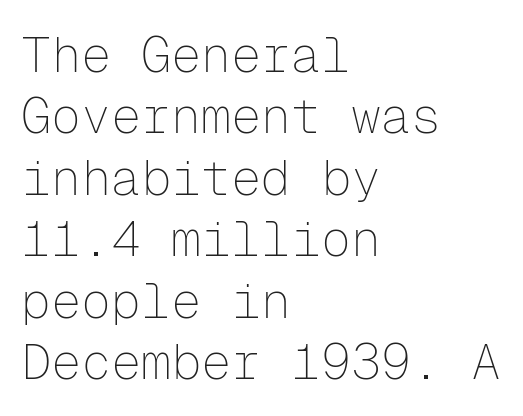
The image shows 50 px thin sans-serif type, upright, monospaced; set left-aligned, line spacing 1.23x, normal letter spacing, not underlined; low stroke contrast and a medium x-height.
